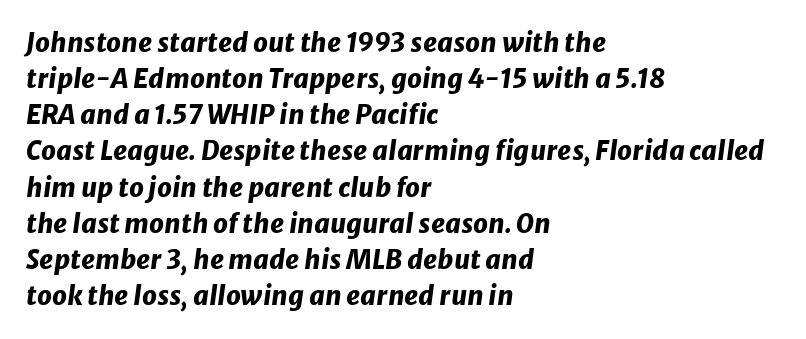
The image shows 26 px bold type, italic (leaning right); set left-aligned, normal line spacing (1.39x), normal letter spacing, not underlined.
